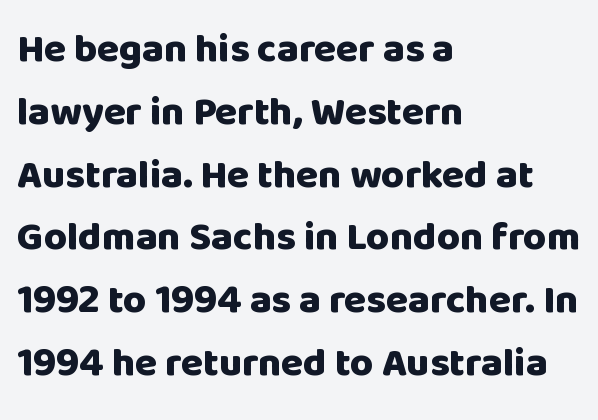
Glance below the letters and you will spot only blank space. Character widths vary here, with narrow letters taking less room than wide ones. The letters stand upright; this is a roman face. To sum up the face: it is a sans, with no serifs. This block has exactly the height ordinary leading produces. Between one letter and the next there's only the usual sliver of space.
